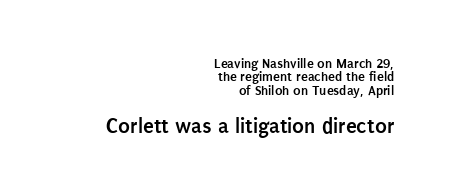
Emphasis by weight is at full strength: bold. Horizontal bands of white between lines are thin slivers. The text block is weighted toward the right margin, trailing off unevenly leftward. Is the lower block the larger one? Yes — the lower block carries the bigger type. The letters sit at their default tracking, neither squeezed nor spread.
